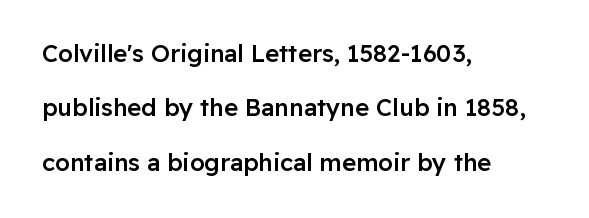
The image shows 24 px text type, upright; set left-aligned, loose line spacing (2.27x), normal letter spacing, not underlined.
